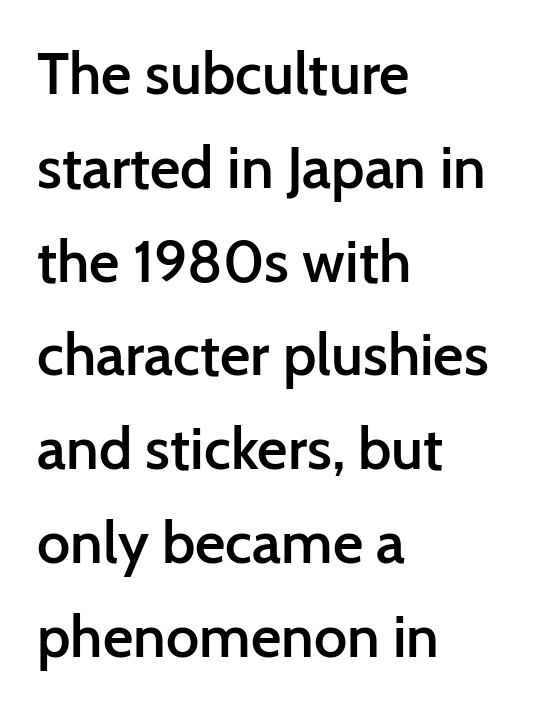
{"serif": "no", "italic": "no", "bold": "semi", "weight": "semibold", "width": "normal", "stroke_contrast": "low", "x_height": "medium", "monospaced": "no", "underline": "no", "align": "left", "line_spacing": "normal", "line_spacing_ratio": 1.59, "letter_spacing": "normal", "letter_spacing_em": 0.0, "glyph_px": 59}
